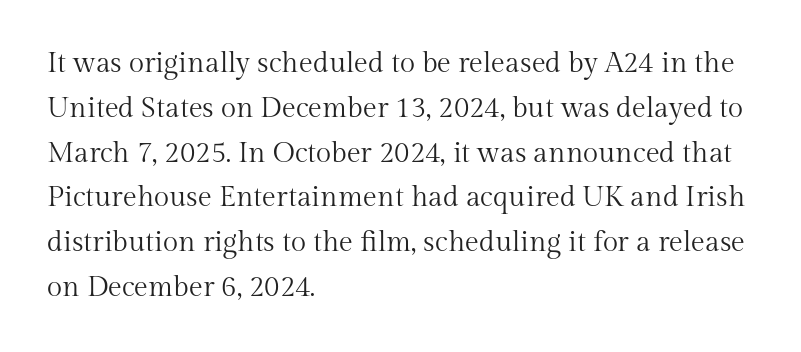
Q: Is the text bold? A: No.
Q: Is the text italic (slanted)? A: No, it is upright.
Q: Is the typeface a serif or a sans-serif typeface? A: Serif.
Q: Is the text underlined? A: No.
Q: How is the paragraph aligned? A: Left-aligned.
Q: Is the spacing between letters normal or unusually wide? A: Normal.
Q: Is the spacing between lines tight, normal or loose? A: Normal.
Q: Width (condensed, normal, or wide)? A: Normal.
Q: Stroke contrast? A: Medium.
Q: x-height? A: Medium.
Q: Monospaced? A: No.
